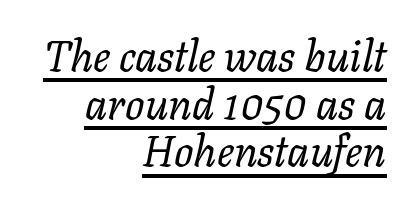
Character widths vary here, with narrow letters taking less room than wide ones. These lines are set flush right with a ragged left edge. Does a line run under the words? Yes, clearly. Here the glyphs are tracked normally, forming tight word shapes. Summary of weight: not heavy and not bold. It's the slanting kind of type.
